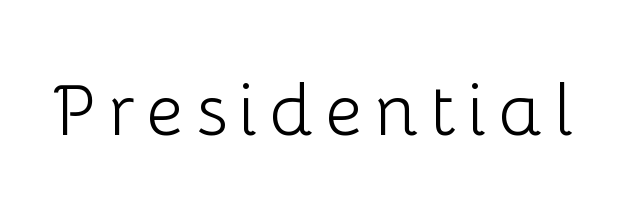
A clean baseline with only descenders dipping below it. This reads as an unemphasized weight, regular at the heaviest. Is this a fixed-width face? No — the glyphs have proportional, varying widths. The specimen reads as upright at a glance. The font family rendered here belongs to the sans-serif group.
